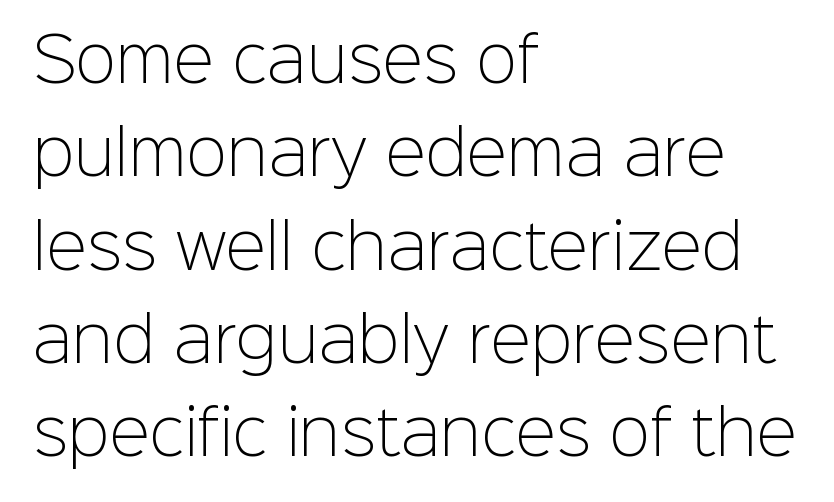
{"serif": "no", "italic": "no", "bold": "no", "weight": "light", "width": "normal", "stroke_contrast": "low", "x_height": "medium", "monospaced": "no", "underline": "no", "align": "left", "line_spacing": "normal", "line_spacing_ratio": 1.53, "letter_spacing": "normal", "letter_spacing_em": 0.0, "glyph_px": 61}
